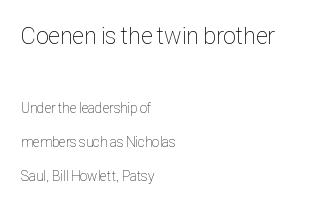
Line starts are locked; line ends wander. Is the stroke heavy? The answer is a plain regular-or-lighter. Short note: letters normally spaced. Designer's note — italics off, roman on. Nobody drew a line under any word here. Which of the two is more prominent by size? The first, at the top.
